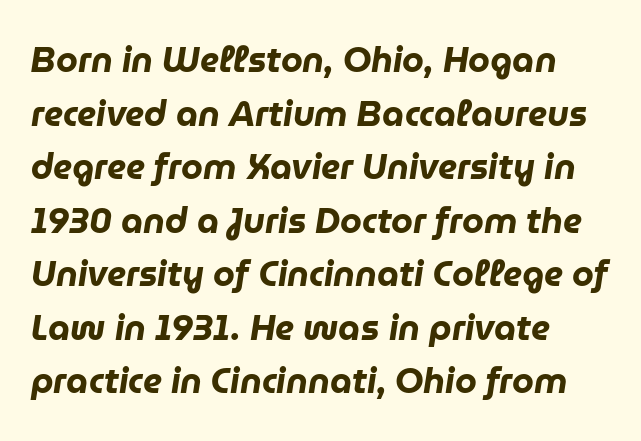
Typographic density is high because the face is bold. The rendering uses natural spacing where letterforms have individual widths. Only glyphs here, with clear space below each row. The rendering anchors every line to the left-hand side. Would a proofreader flag this as italicized? Yes. Look at the tracking — it's just the regular setting, nothing added.
